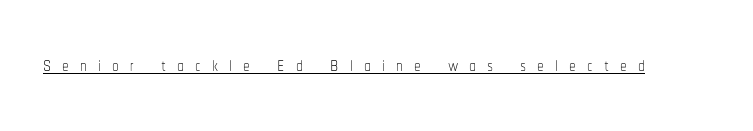
Q: Is the text bold? A: No.
Q: Is the text italic (slanted)? A: No, it is upright.
Q: Is the text underlined? A: Yes.
Q: Is the spacing between letters normal or unusually wide? A: Unusually wide.
